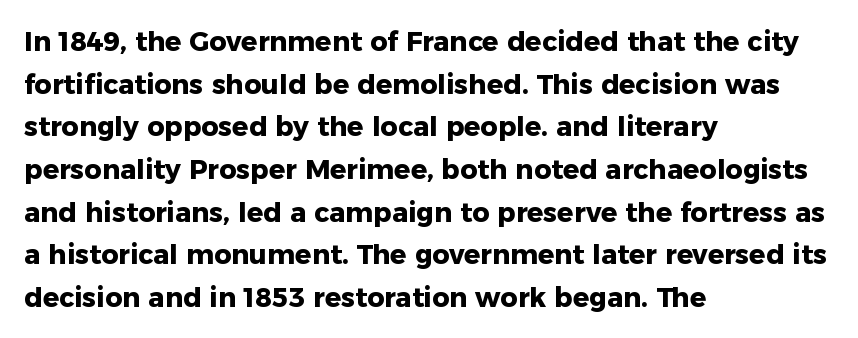
Typesetter's note: full bold, strokes at maximum text heaviness. Compared with typical paragraphs, the rows here are spaced about the same. Layout note: lines flush left. The passage shown is not underscored anywhere.
